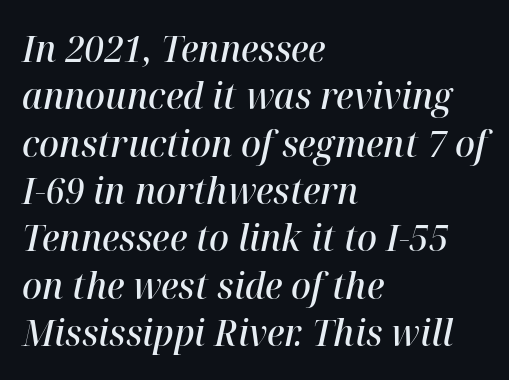
Baseline-to-baseline distance is the conventional proportion of letter height. A semibold gives these letters moderate extra thickness, short of bold. There's an unmistakable incline to the writing here. The letterforms sit shoulder to shoulder at normal distance.
